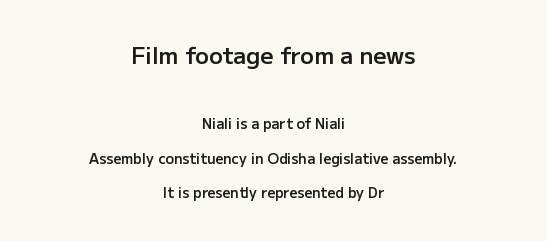
{"italic": "no", "bold": "semi", "underline": "no", "align": "center", "line_spacing": "loose", "line_spacing_ratio": 2.47, "letter_spacing": "normal", "letter_spacing_em": 0.0, "larger_block": "first", "size_ratio": 1.64, "glyph_px": 23}
